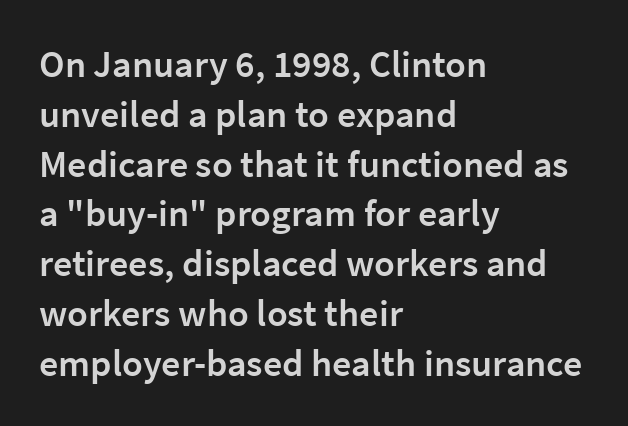
Q: Is the text bold? A: Semi-bold.
Q: Is the text italic (slanted)? A: No, it is upright.
Q: Is the typeface a serif or a sans-serif typeface? A: Sans-serif.
Q: Is the text underlined? A: No.
Q: How is the paragraph aligned? A: Left-aligned.
Q: Is the spacing between letters normal or unusually wide? A: Normal.
Q: Is the spacing between lines tight, normal or loose? A: Normal.
Q: Width (condensed, normal, or wide)? A: Normal.
Q: Stroke contrast? A: Low.
Q: x-height? A: Medium.
Q: Monospaced? A: No.
